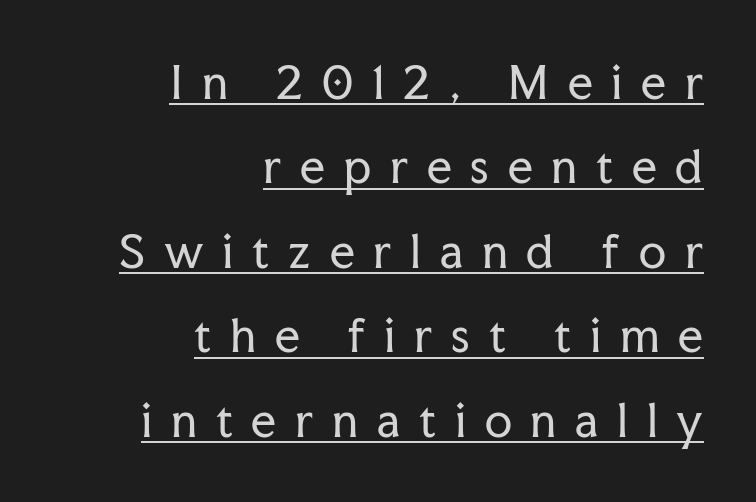
The letterforms sit at book weight or below. Letter spacing: wide. One-word summary of the alignment: right. Character widths vary here, with narrow letters taking less room than wide ones.
